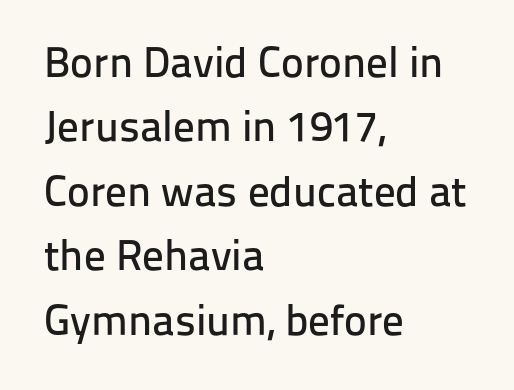
{"serif": "no", "italic": "no", "width": "normal", "stroke_contrast": "low", "x_height": "medium", "monospaced": "no", "underline": "no", "align": "left", "line_spacing": "normal", "line_spacing_ratio": 1.5, "letter_spacing": "normal", "letter_spacing_em": 0.0, "glyph_px": 43}
